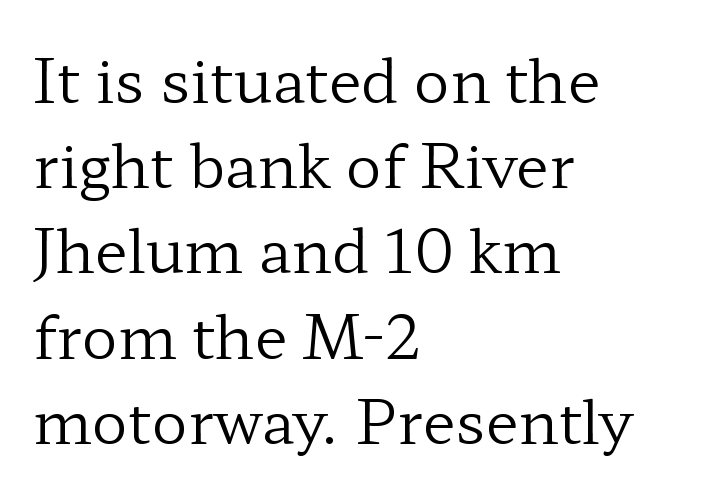
{"serif": "yes", "italic": "no", "bold": "no", "weight": "regular", "width": "wide", "stroke_contrast": "low", "x_height": "medium", "monospaced": "no", "underline": "no", "align": "left", "line_spacing": "normal", "line_spacing_ratio": 1.42, "letter_spacing": "normal", "letter_spacing_em": 0.0, "glyph_px": 60}
